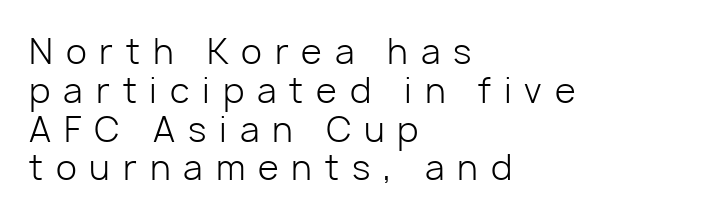
Honestly, the letter spacing is so wide it's the main thing you notice. The lines are packed closely together with very little leading. Nothing sits at the stroke ends, so this counts as sans-serif. Looks like regular typesetting: each glyph gets only the width it needs. Each row of text sits above clean, open space.
